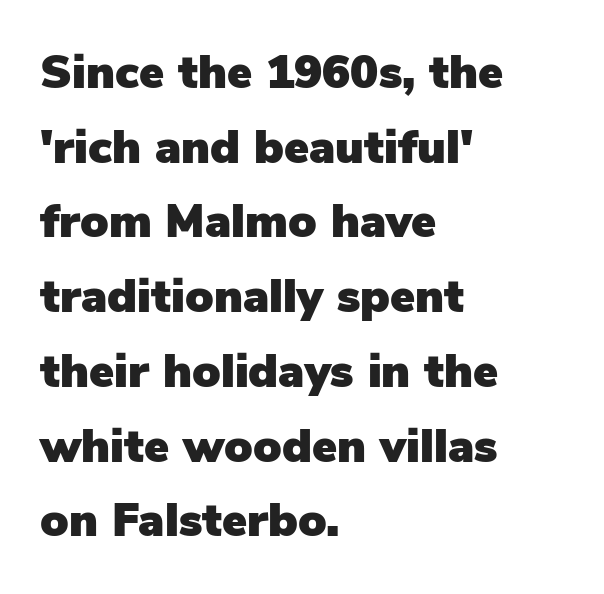
Inter-character spacing is left at the font's built-in metrics. Each line starts at the same left margin while the right side varies. The axis of the letterforms is exactly vertical. Regarding leading, the lines here are spaced in the standard way. Character widths vary here, with narrow letters taking less room than wide ones.
